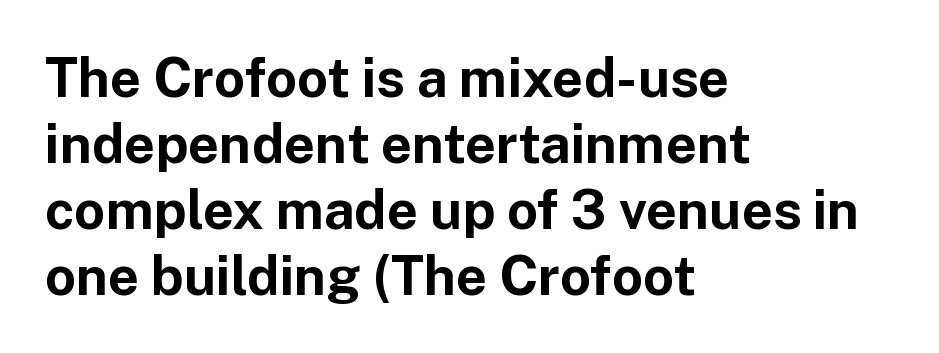
{"serif": "no", "italic": "no", "bold": "yes", "weight": "bold", "width": "normal", "stroke_contrast": "low", "x_height": "medium", "monospaced": "no", "underline": "no", "align": "left", "line_spacing_ratio": 1.22, "letter_spacing": "normal", "letter_spacing_em": 0.0, "glyph_px": 54}
